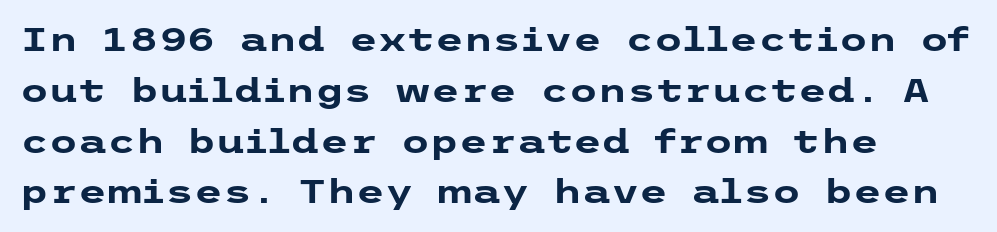
The image shows 33 px heavy, wide sans-serif type, upright; set left-aligned, normal line spacing (1.54x), normal letter spacing, not underlined; low stroke contrast and a medium x-height.
